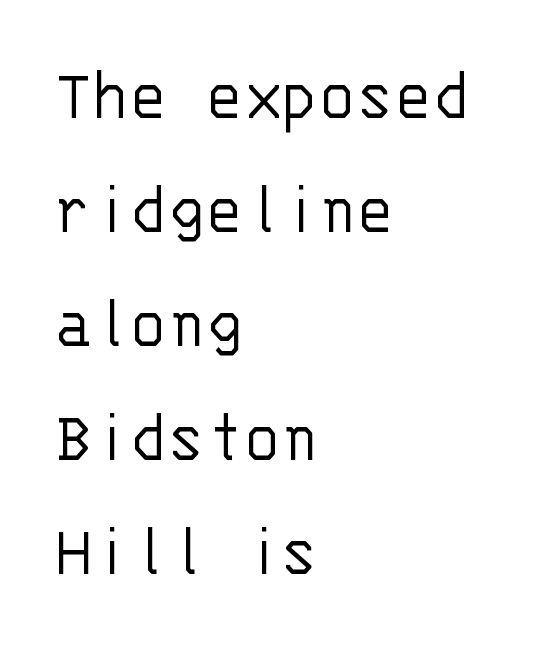
The image shows 78 px light sans-serif type, upright, monospaced; set left-aligned, normal line spacing (1.46x), normal letter spacing, not underlined; low stroke contrast and a large x-height.
